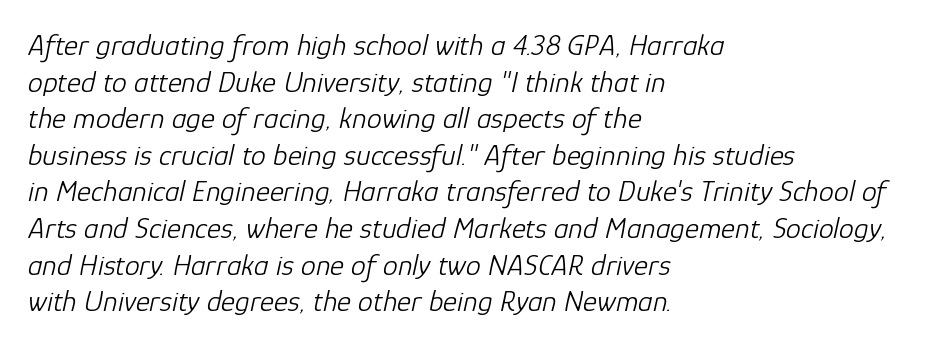
Q: Is the text bold? A: No.
Q: Is the text italic (slanted)? A: Yes, it leans right by about 12 degrees.
Q: Is the text underlined? A: No.
Q: How is the paragraph aligned? A: Left-aligned.
Q: Is the spacing between letters normal or unusually wide? A: Normal.
Q: Width (condensed, normal, or wide)? A: Normal.
Q: Stroke contrast? A: Low.
Q: x-height? A: Medium.
Q: Monospaced? A: No.
